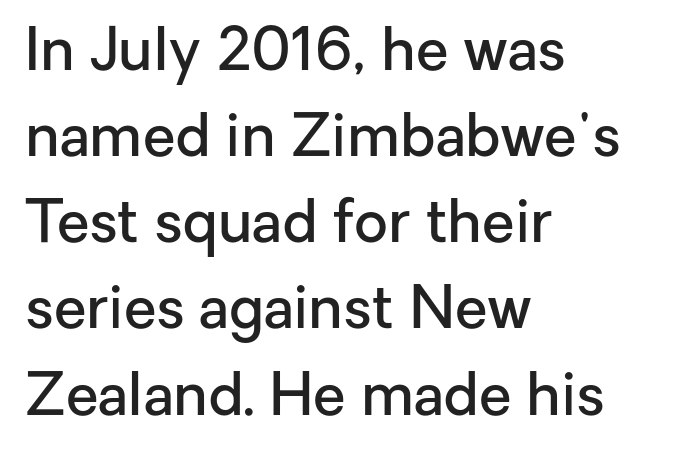
The image shows 59 px semibold sans-serif type, upright; set left-aligned, normal line spacing (1.46x), normal letter spacing, not underlined; low stroke contrast and a medium x-height.
